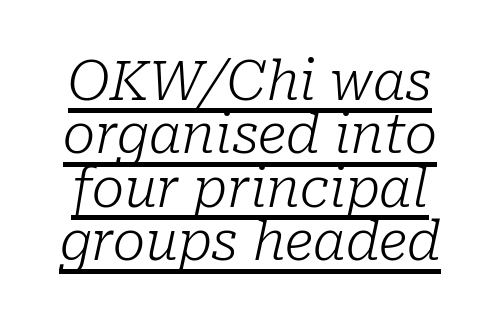
The image shows 54 px light serif type, italic (leaning right); set tight line spacing (0.99x), normal letter spacing, underlined; low stroke contrast and a medium x-height.
